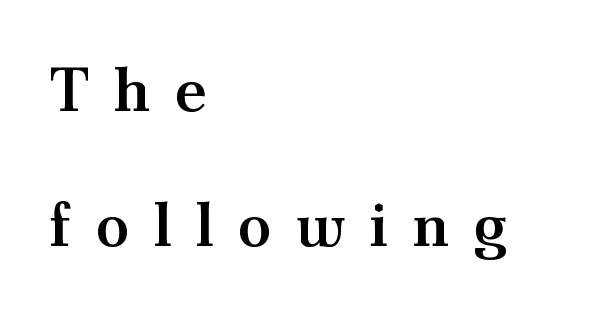
This is the regular roman posture of the typeface. Horizontal alignment here is leftward, the default for most running prose. The block of text is sparse from top to bottom, with ample space between rows. This sample uses expanded letter spacing, leaving extra air between glyphs.
